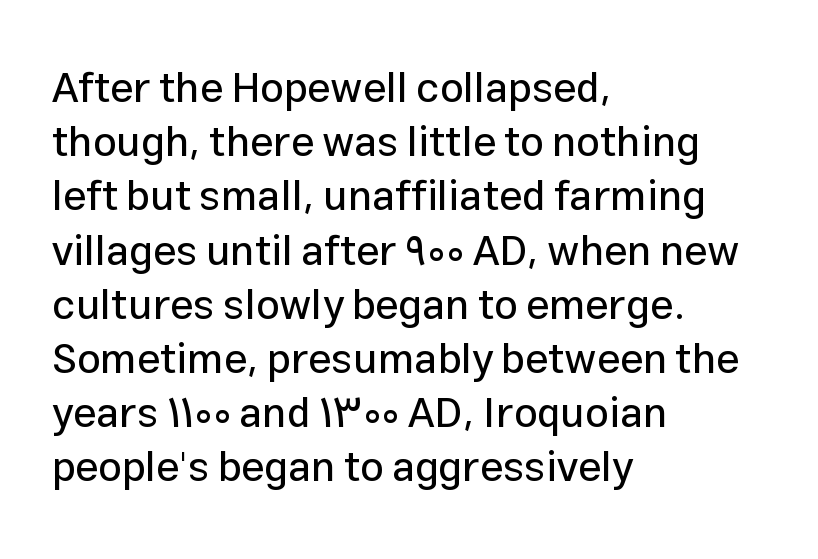
The image shows 42 px sans-serif type, upright; set left-aligned, normal line spacing (1.29x), normal letter spacing, not underlined; low stroke contrast and a medium x-height.
